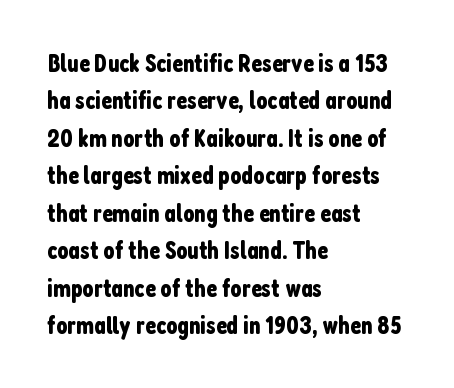
Q: Is the text italic (slanted)? A: No, it is upright.
Q: Is the text underlined? A: No.
Q: How is the paragraph aligned? A: Left-aligned.
Q: Is the spacing between letters normal or unusually wide? A: Normal.
Q: Is the spacing between lines tight, normal or loose? A: Normal.
